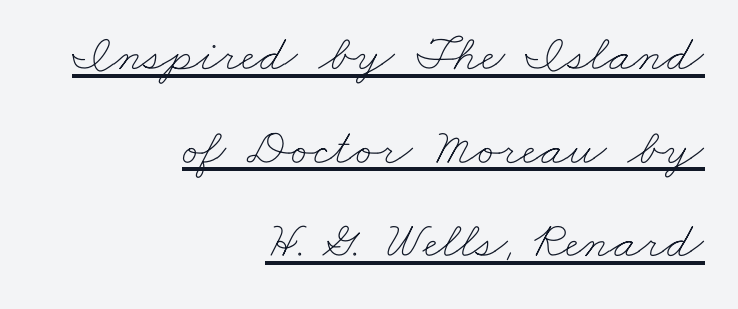
{"bold": "no", "weight": "thin", "width": "wide", "stroke_contrast": "low", "x_height": "small", "monospaced": "no", "underline": "yes", "align": "right", "line_spacing_ratio": 1.8, "letter_spacing": "normal", "letter_spacing_em": 0.0, "glyph_px": 52}
